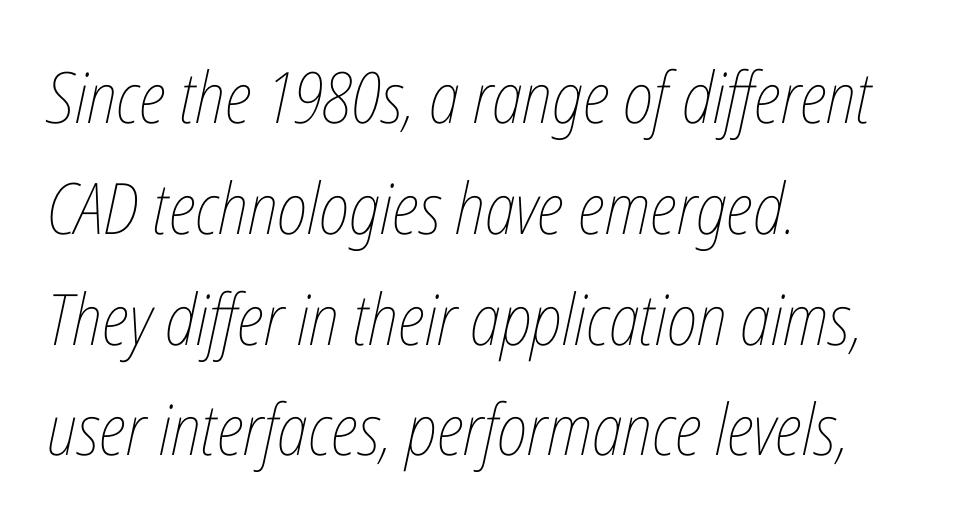
The letters advance in unequal steps, a hallmark of proportional type. Stem width sits at or under what a default text font uses. The typesetter chose a ragged-right arrangement here. This sample uses plain, unmodified letter spacing. Vertically, the passage feels balanced, rows spaced as you'd expect.
